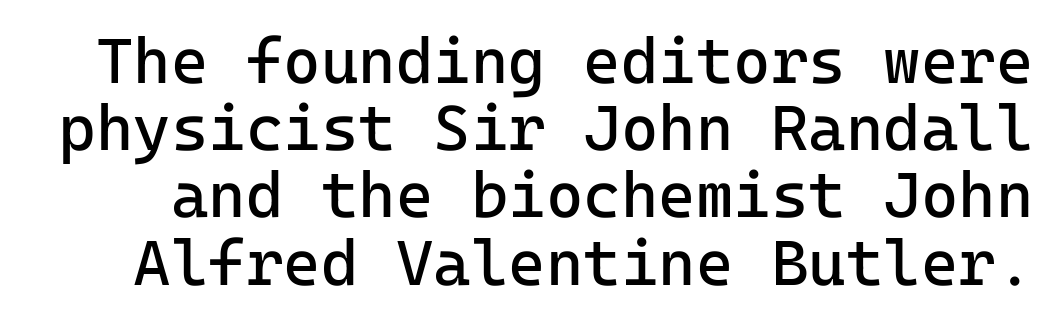
Monospaced: the letters line up in strict vertical columns. The typesetting does not lean heavy: it is not bold. This rendering features lettering with no underline. The axis of the letterforms is exactly vertical. Summary of vertical rhythm: compact, with narrow interline spacing.
